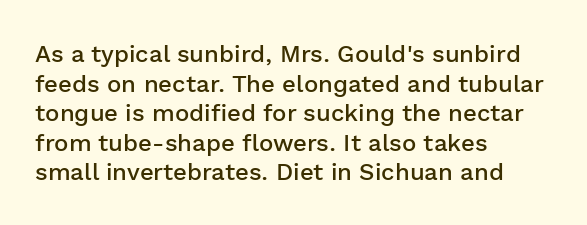
{"italic": "no", "bold": "semi", "underline": "no", "align": "left", "line_spacing_ratio": 1.23, "letter_spacing": "normal", "letter_spacing_em": 0.0, "glyph_px": 24}
